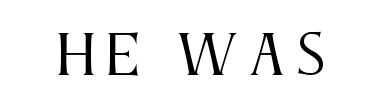
{"serif": "yes", "italic": "no", "bold": "no", "weight": "regular", "width": "condensed", "stroke_contrast": "medium", "x_height": "large", "monospaced": "no", "underline": "no", "glyph_px": 54}
